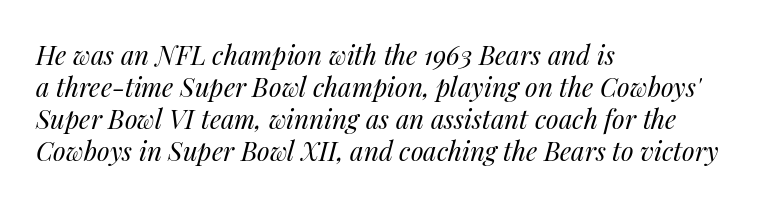
Q: Is the text bold? A: No.
Q: Is the text italic (slanted)? A: Yes, it leans right by about 14 degrees.
Q: Is the text underlined? A: No.
Q: How is the paragraph aligned? A: Left-aligned.
Q: Is the spacing between letters normal or unusually wide? A: Normal.
